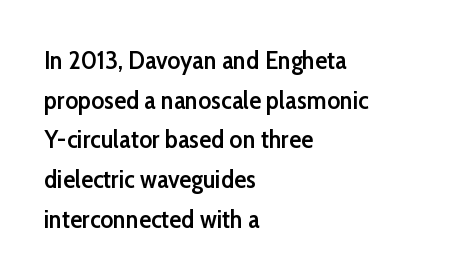
Q: Is the text bold? A: Semi-bold.
Q: Is the text italic (slanted)? A: No, it is upright.
Q: Is the text underlined? A: No.
Q: How is the paragraph aligned? A: Left-aligned.
Q: Is the spacing between letters normal or unusually wide? A: Normal.
Q: Is the spacing between lines tight, normal or loose? A: Normal.
